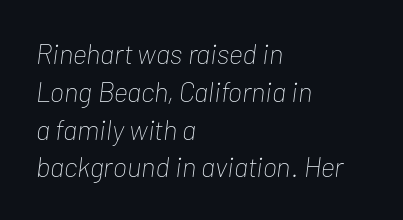
{"italic": "yes", "lean": "right", "slant_degrees": 7, "bold": "no", "weight": "thin", "width": "condensed", "stroke_contrast": "low", "x_height": "medium", "monospaced": "no", "underline": "no", "align": "left", "line_spacing": "normal", "line_spacing_ratio": 1.35, "letter_spacing": "normal", "letter_spacing_em": 0.0, "glyph_px": 28}
